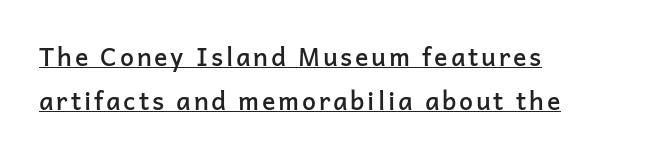
{"italic": "no", "bold": "semi", "underline": "yes", "align": "left", "line_spacing_ratio": 1.75, "glyph_px": 25}
